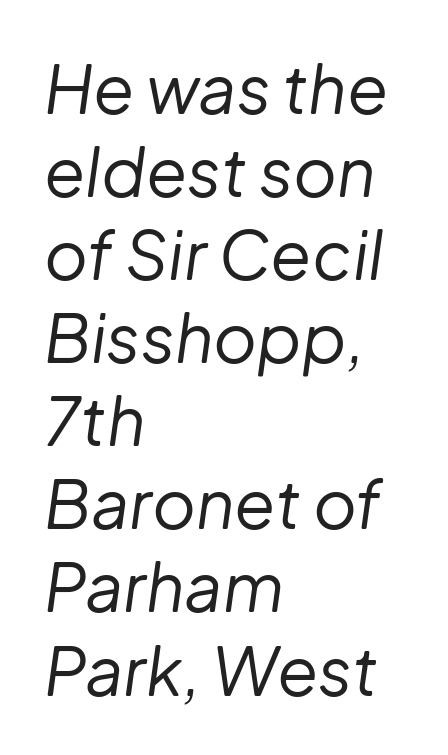
Q: Is the text bold? A: No.
Q: Is the text italic (slanted)? A: Yes, it leans right by about 8 degrees.
Q: Is the text underlined? A: No.
Q: How is the paragraph aligned? A: Left-aligned.
Q: Is the spacing between letters normal or unusually wide? A: Normal.
Q: Width (condensed, normal, or wide)? A: Normal.
Q: Stroke contrast? A: Low.
Q: x-height? A: Medium.
Q: Monospaced? A: No.
